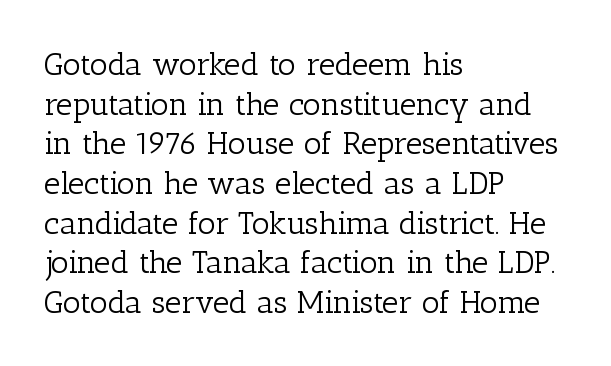
The paragraph shown leans on its left margin. Spacing between characters is what you'd get straight out of the box. A roman cut, with each character standing at attention. Classification — serif. This rendering features lettering with no underline.
